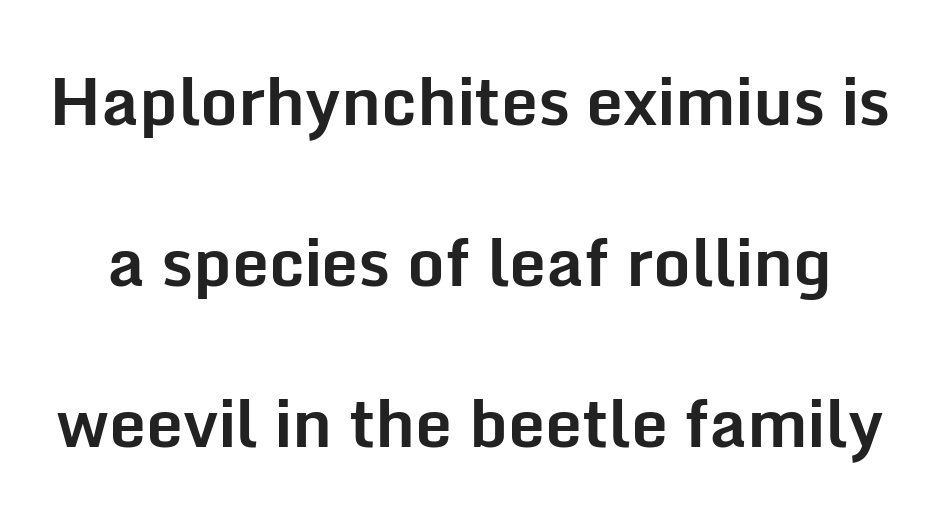
{"serif": "no", "italic": "no", "bold": "yes", "weight": "bold", "width": "normal", "stroke_contrast": "low", "x_height": "medium", "monospaced": "no", "underline": "no", "line_spacing": "loose", "line_spacing_ratio": 2.44, "letter_spacing": "normal", "letter_spacing_em": 0.0, "glyph_px": 66}
